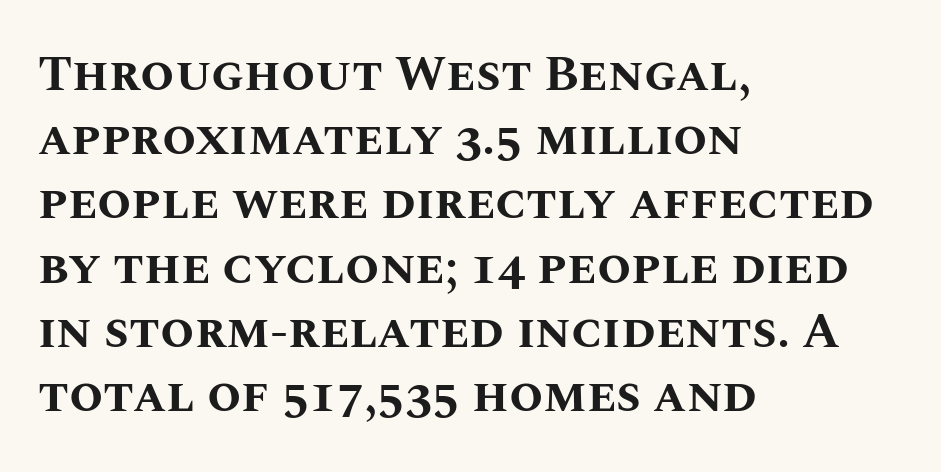
{"italic": "no", "bold": "yes", "weight": "bold", "width": "normal", "stroke_contrast": "medium", "x_height": "large", "monospaced": "no", "underline": "no", "align": "left", "line_spacing": "normal", "line_spacing_ratio": 1.31, "letter_spacing": "normal", "letter_spacing_em": 0.0, "glyph_px": 49}
